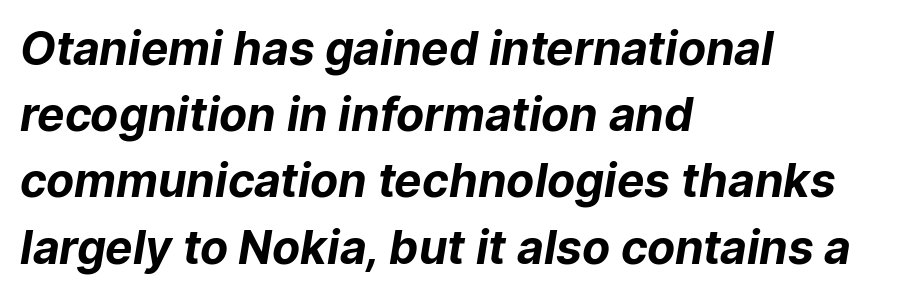
The image shows 46 px bold sans-serif type; set left-aligned, normal line spacing (1.44x), normal letter spacing, not underlined; low stroke contrast and a medium x-height.
